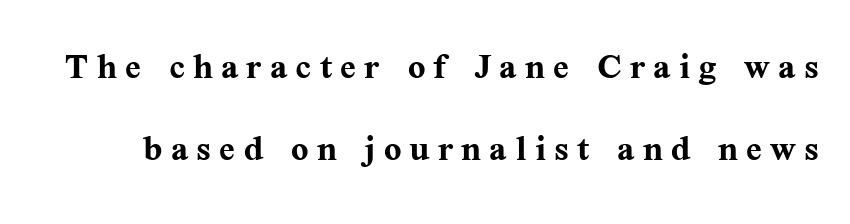
Q: Is the text bold? A: Yes.
Q: Is the text italic (slanted)? A: No, it is upright.
Q: Is the typeface a serif or a sans-serif typeface? A: Serif.
Q: Is the text underlined? A: No.
Q: Width (condensed, normal, or wide)? A: Normal.
Q: Stroke contrast? A: Medium.
Q: x-height? A: Medium.
Q: Monospaced? A: No.
